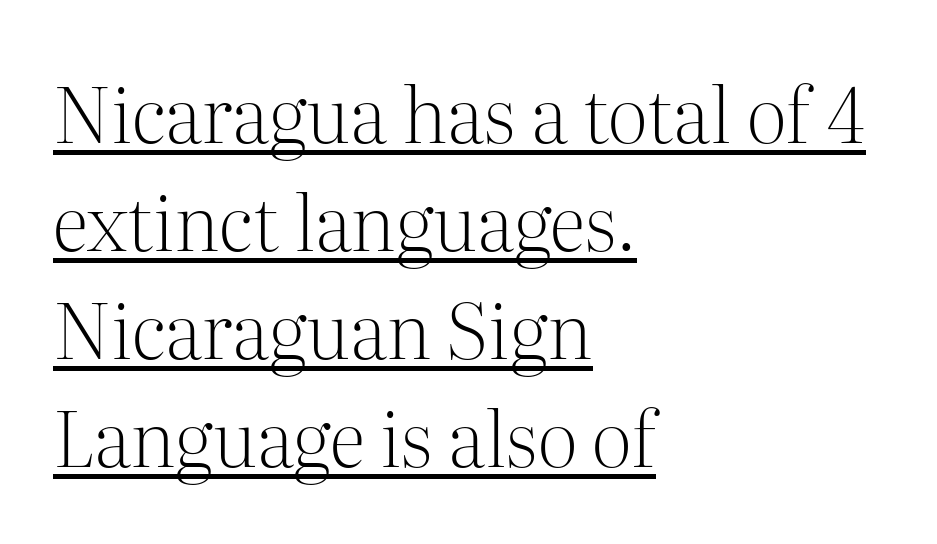
Q: Is the text bold? A: No.
Q: Is the text italic (slanted)? A: No, it is upright.
Q: Is the typeface a serif or a sans-serif typeface? A: Serif.
Q: Is the text underlined? A: Yes.
Q: How is the paragraph aligned? A: Left-aligned.
Q: Is the spacing between letters normal or unusually wide? A: Normal.
Q: Is the spacing between lines tight, normal or loose? A: Normal.
Q: Width (condensed, normal, or wide)? A: Normal.
Q: Stroke contrast? A: Medium.
Q: x-height? A: Medium.
Q: Monospaced? A: No.
